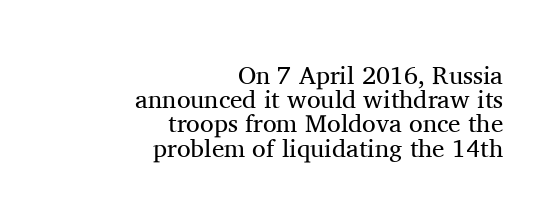
Q: Is the text bold? A: No.
Q: Is the text italic (slanted)? A: No, it is upright.
Q: Is the text underlined? A: No.
Q: How is the paragraph aligned? A: Right-aligned.
Q: Is the spacing between letters normal or unusually wide? A: Normal.
Q: Is the spacing between lines tight, normal or loose? A: Tight.
